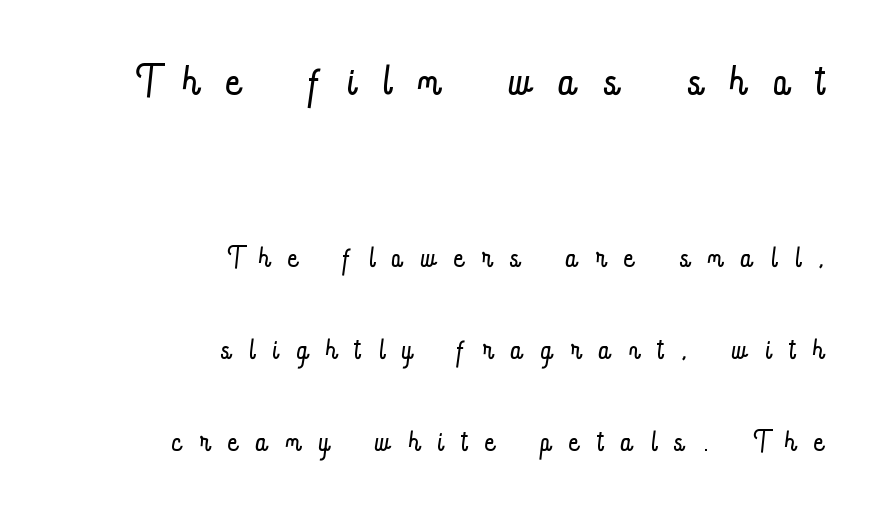
Q: Is the text bold? A: No.
Q: Is the text underlined? A: No.
Q: How is the paragraph aligned? A: Right-aligned.
Q: Is the spacing between letters normal or unusually wide? A: Unusually wide.
Q: Is the spacing between lines tight, normal or loose? A: Loose.
Q: Which block of text is set in a larger size, the first (top) or the second (bottom)? A: The first (top) one.
Q: Width (condensed, normal, or wide)? A: Condensed.
Q: Stroke contrast? A: Low.
Q: x-height? A: Small.
Q: Monospaced? A: No.
